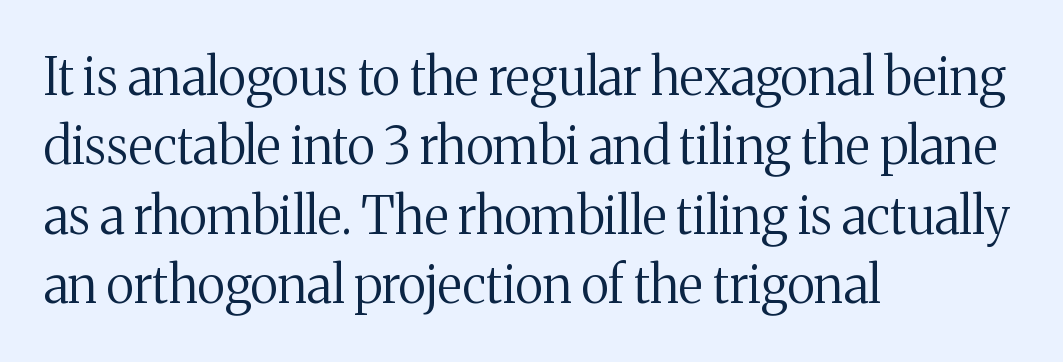
Q: Is the text bold? A: No.
Q: Is the text italic (slanted)? A: No, it is upright.
Q: Is the typeface a serif or a sans-serif typeface? A: Serif.
Q: Is the text underlined? A: No.
Q: How is the paragraph aligned? A: Left-aligned.
Q: Is the spacing between letters normal or unusually wide? A: Normal.
Q: Is the spacing between lines tight, normal or loose? A: Normal.
Q: Width (condensed, normal, or wide)? A: Normal.
Q: Stroke contrast? A: Medium.
Q: x-height? A: Medium.
Q: Monospaced? A: No.
